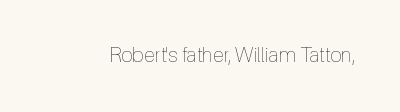
The image shows 21 px text type, upright; set normal letter spacing, not underlined.
